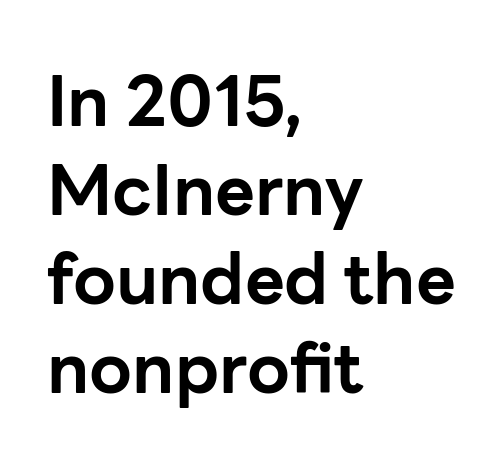
How heavy is the stroke? Heavy — this is a bold. The face used here is proportionally spaced, like ordinary book or web type. This is sans-serif lettering, the kind often seen on screens and signage. There is no visible air inserted between adjacent glyphs.
